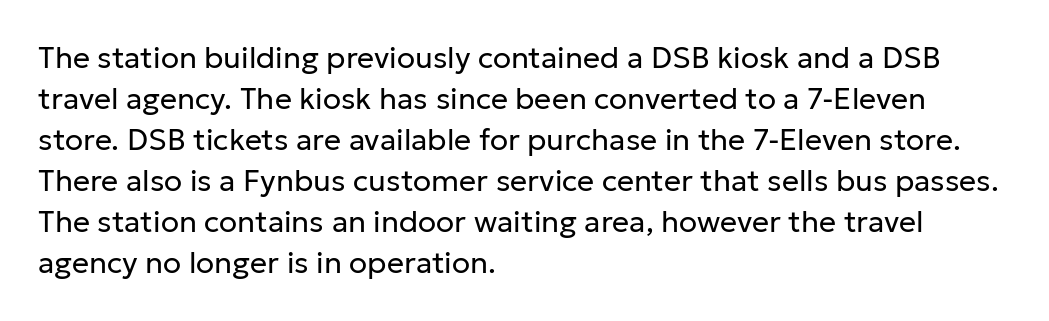
Q: Is the text bold? A: No.
Q: Is the text italic (slanted)? A: No, it is upright.
Q: Is the typeface a serif or a sans-serif typeface? A: Sans-serif.
Q: Is the text underlined? A: No.
Q: How is the paragraph aligned? A: Left-aligned.
Q: Is the spacing between letters normal or unusually wide? A: Normal.
Q: Is the spacing between lines tight, normal or loose? A: Normal.
Q: Width (condensed, normal, or wide)? A: Normal.
Q: Stroke contrast? A: Low.
Q: x-height? A: Medium.
Q: Monospaced? A: No.
